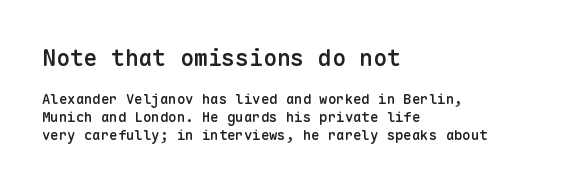
{"italic": "no", "bold": "semi", "underline": "no", "align": "left", "line_spacing": "normal", "line_spacing_ratio": 1.26, "letter_spacing": "normal", "letter_spacing_em": 0.0, "larger_block": "first", "size_ratio": 1.64, "glyph_px": 23}
